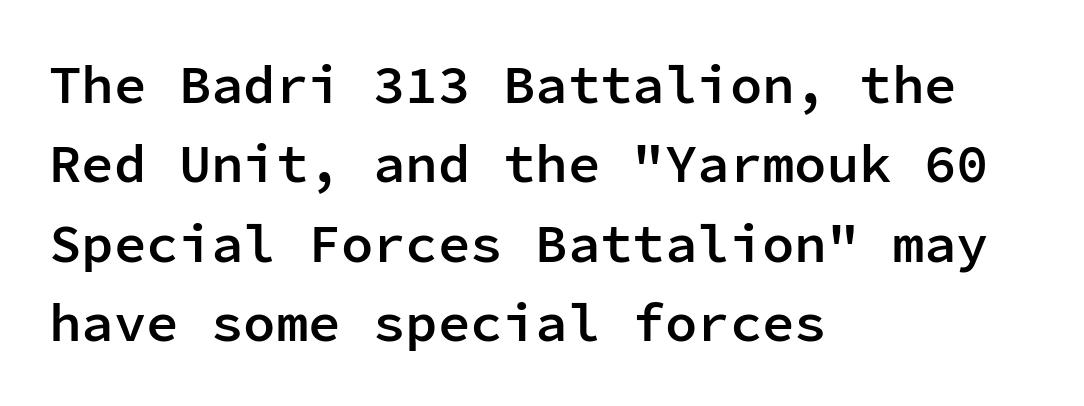
The image shows 54 px semibold sans-serif type, upright, monospaced; set left-aligned, normal line spacing (1.47x), normal letter spacing, not underlined; low stroke contrast and a medium x-height.
